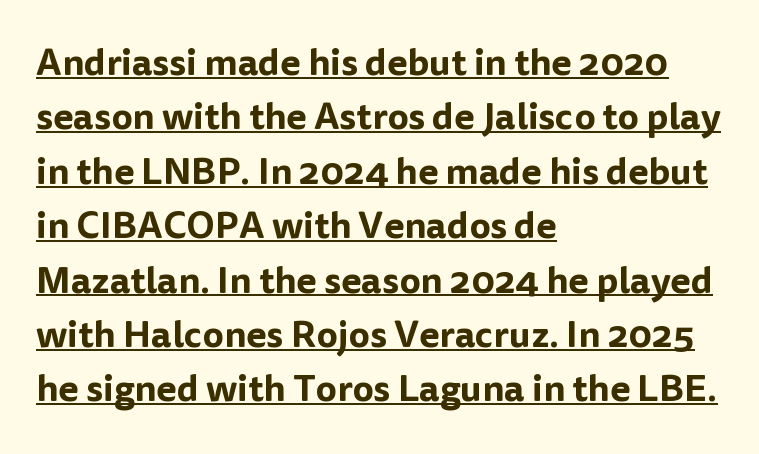
The image shows 37 px sans-serif type, upright; set left-aligned, normal line spacing (1.47x), normal letter spacing, underlined; low stroke contrast and a medium x-height.
